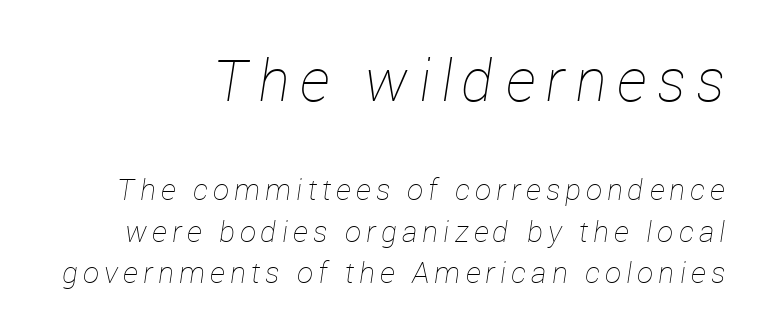
{"italic": "yes", "lean": "right", "slant_degrees": 12, "bold": "no", "weight": "thin", "width": "normal", "stroke_contrast": "low", "x_height": "medium", "monospaced": "no", "underline": "no", "line_spacing": "normal", "line_spacing_ratio": 1.43, "larger_block": "first", "size_ratio": 2.0, "glyph_px": 58}
